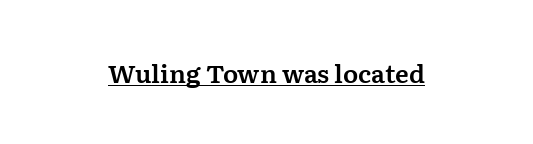
Do the letters lean? They stand straight. Visually the block forms a symmetrical silhouette, jagged on both flanks. A continuous stroke trails under the words, as in a hyperlink. The passage shown has conventional tracking throughout.
